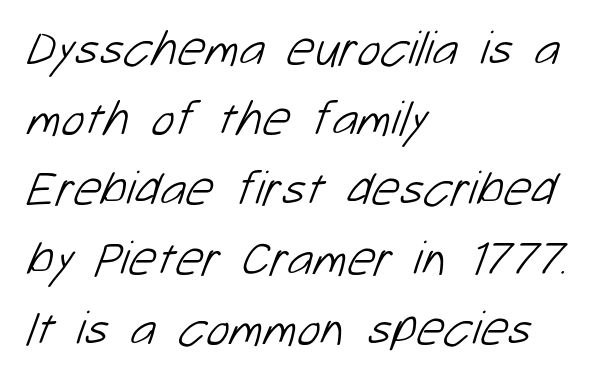
{"serif": "no", "bold": "no", "weight": "light", "width": "normal", "stroke_contrast": "low", "x_height": "medium", "monospaced": "no", "underline": "no", "align": "left", "line_spacing": "normal", "line_spacing_ratio": 1.43, "letter_spacing": "normal", "letter_spacing_em": 0.0, "glyph_px": 49}
